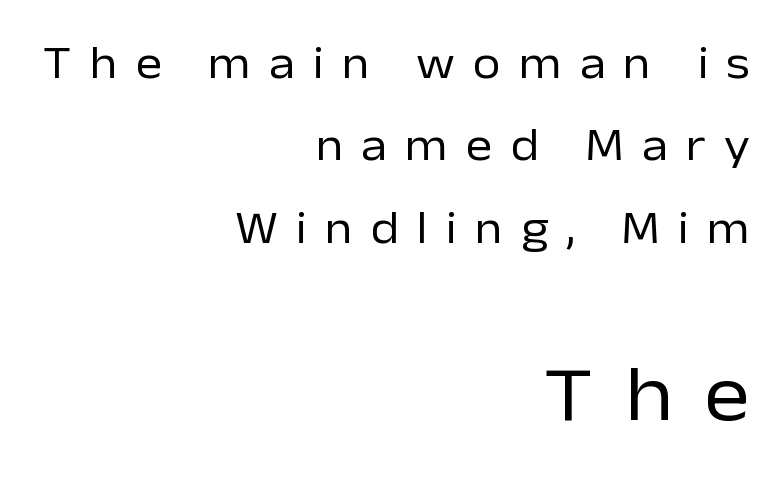
Line endings align vertically; line beginnings do not. Style check: upright. There is plenty of visible air inserted between adjacent glyphs. This sample has the flowing, uneven cadence of proportional lettering. Which of the two is more prominent by size? The second, at the bottom. The space directly below the letters is spotless.
